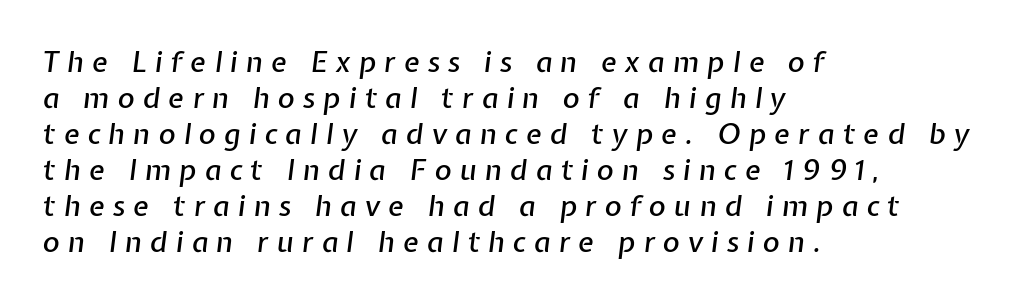
The image shows 29 px text type, italic (leaning right); set left-aligned, line spacing 1.24x, unusually wide letter spacing (+0.28 em), not underlined; low stroke contrast and a medium x-height.
